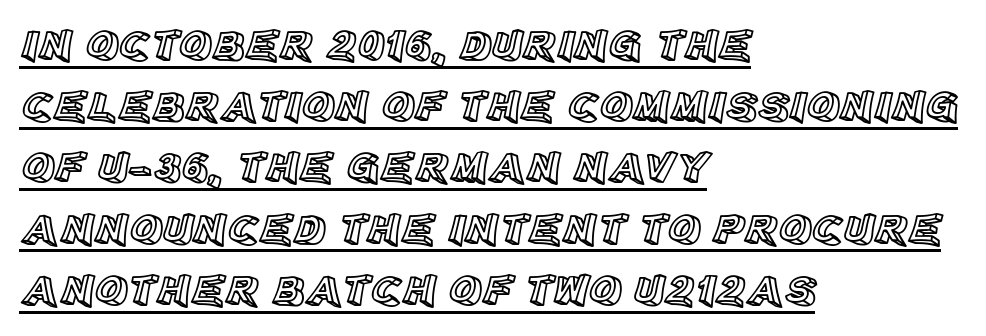
Q: Is the text italic (slanted)? A: Yes.
Q: Is the text underlined? A: Yes.
Q: How is the paragraph aligned? A: Left-aligned.
Q: Is the spacing between letters normal or unusually wide? A: Normal.
Q: Is the spacing between lines tight, normal or loose? A: Normal.
Q: Width (condensed, normal, or wide)? A: Normal.
Q: x-height? A: Large.
Q: Monospaced? A: No.
